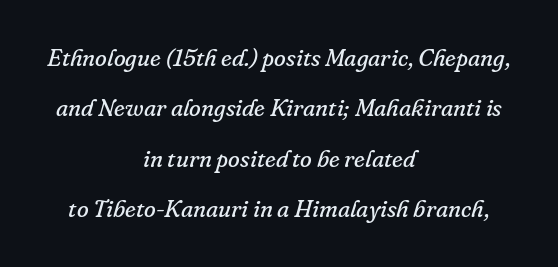
Q: Is the text bold? A: No.
Q: Is the text italic (slanted)? A: Yes, it leans right by about 16 degrees.
Q: Is the text underlined? A: No.
Q: How is the paragraph aligned? A: Centered.
Q: Is the spacing between letters normal or unusually wide? A: Normal.
Q: Is the spacing between lines tight, normal or loose? A: Loose.
